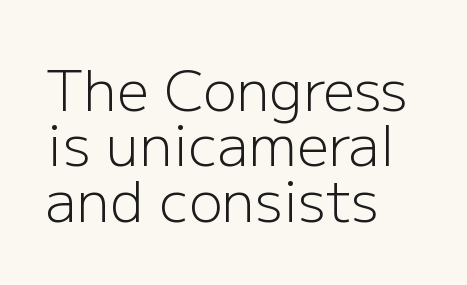
Q: Is the text bold? A: No.
Q: Is the text italic (slanted)? A: No, it is upright.
Q: Is the typeface a serif or a sans-serif typeface? A: Sans-serif.
Q: Is the text underlined? A: No.
Q: How is the paragraph aligned? A: Left-aligned.
Q: Is the spacing between letters normal or unusually wide? A: Normal.
Q: Is the spacing between lines tight, normal or loose? A: Tight.
Q: Width (condensed, normal, or wide)? A: Normal.
Q: Stroke contrast? A: Low.
Q: x-height? A: Medium.
Q: Monospaced? A: No.
